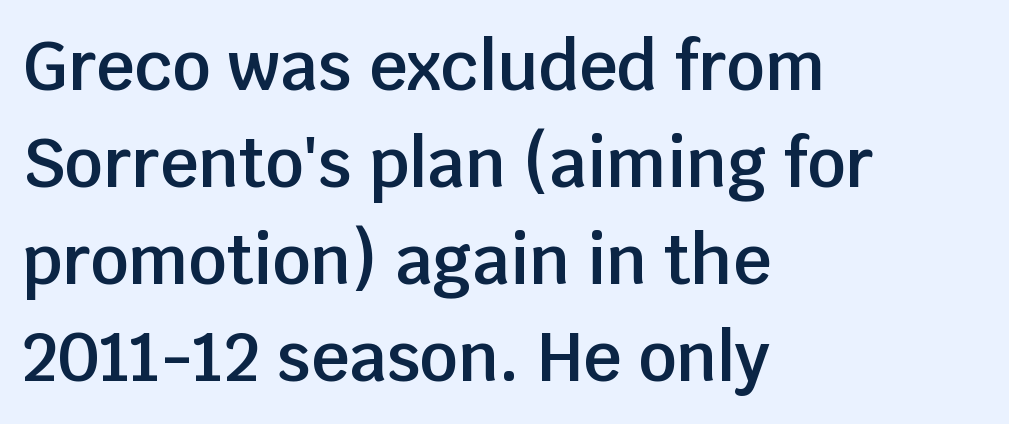
No extra tracking has been applied to these lines. Just letters on the line, the space beneath them empty. The lettering stays uniformly vertical, giving the passage a roman look. The rag falls on the right side of this text block.
